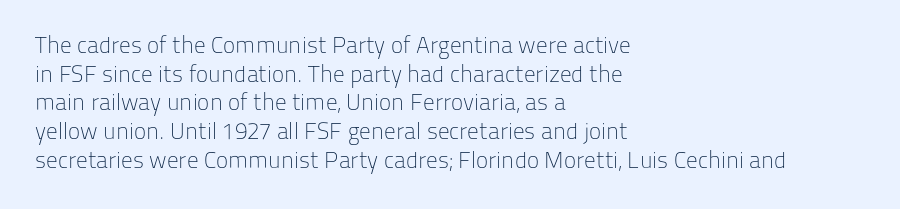
The lines sit at an ordinary, default distance from one another. The text block is weighted toward the left margin, trailing off unevenly rightward. Tracking value appears to be zero — textbook default spacing. Has an underline been added? It has not. Stroke mass is kept to a normal reading level or below.
